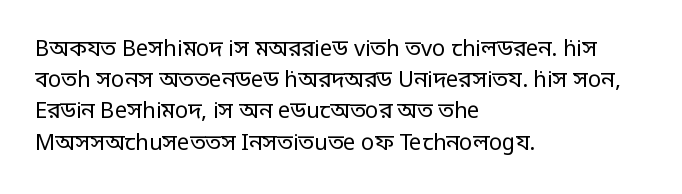
Q: Is the text bold? A: No.
Q: Is the text italic (slanted)? A: No, it is upright.
Q: Is the text underlined? A: No.
Q: How is the paragraph aligned? A: Left-aligned.
Q: Is the spacing between letters normal or unusually wide? A: Normal.
Q: Is the spacing between lines tight, normal or loose? A: Normal.
